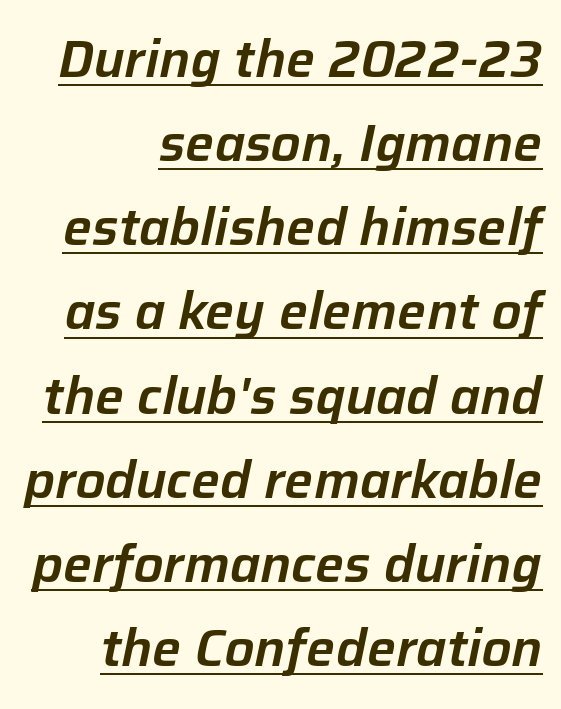
The image shows 51 px text type, italic (leaning right); set right-aligned, normal line spacing (1.65x), normal letter spacing, underlined; low stroke contrast and a medium x-height.
